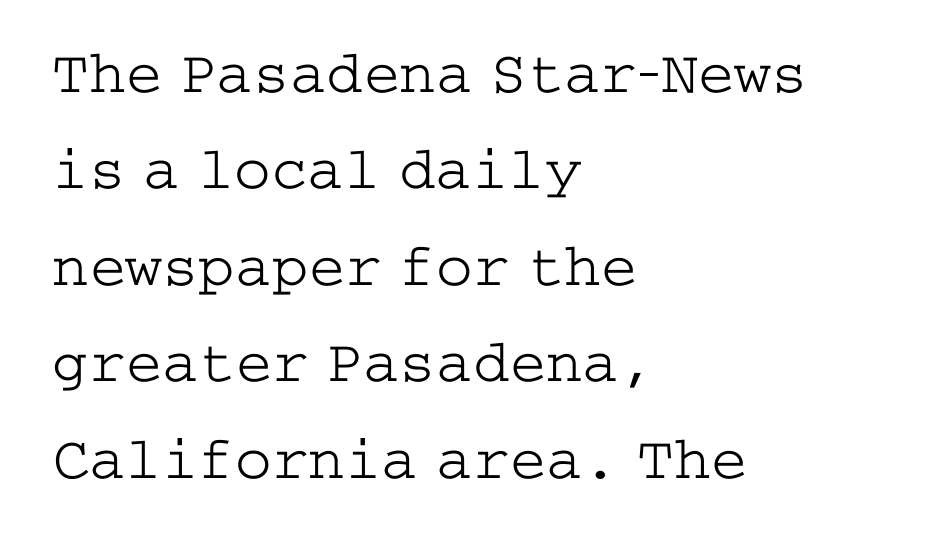
Tracking here is standard; glyphs follow each other at the usual distance. Regarding leading, the lines here are spaced in the standard way. Font category for this specimen: serif. This is not heavy type; no bold has been used.
